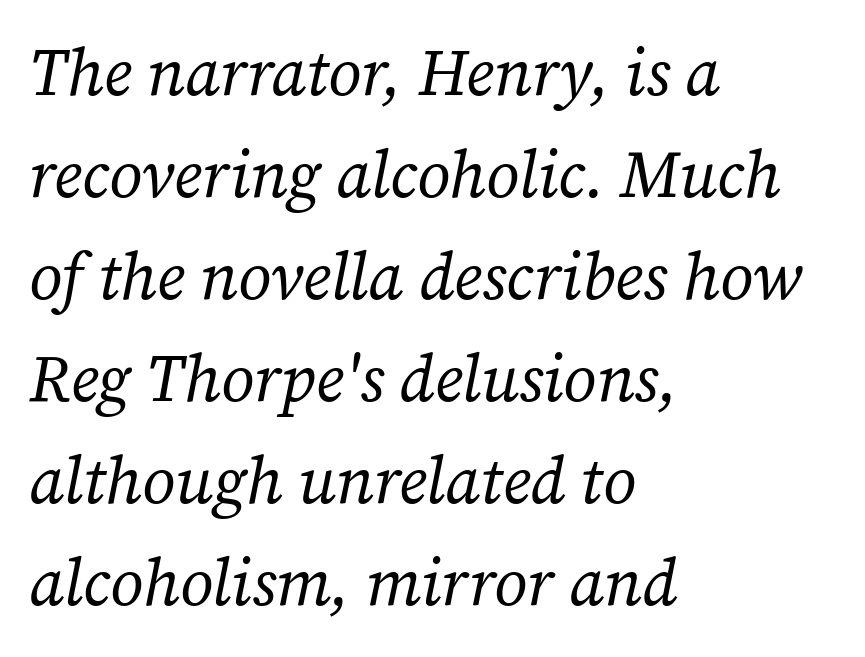
Q: Is the text bold? A: No.
Q: Is the text italic (slanted)? A: Yes, it leans right by about 12 degrees.
Q: Is the typeface a serif or a sans-serif typeface? A: Serif.
Q: Is the text underlined? A: No.
Q: How is the paragraph aligned? A: Left-aligned.
Q: Is the spacing between letters normal or unusually wide? A: Normal.
Q: Is the spacing between lines tight, normal or loose? A: Normal.
Q: Width (condensed, normal, or wide)? A: Normal.
Q: Stroke contrast? A: Low.
Q: x-height? A: Medium.
Q: Monospaced? A: No.
